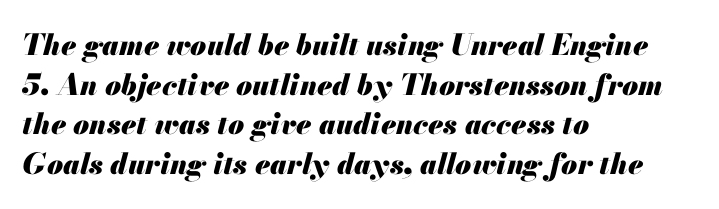
Look at the stroke-to-counter ratio: heavy, a bold. The space between consecutive lines is moderate. You could call the tracking neutral — neither tight nor loose. The specimen reads as italic at a glance. All the whitespace from short lines collects on the right. Clear beneath every line of the passage.
